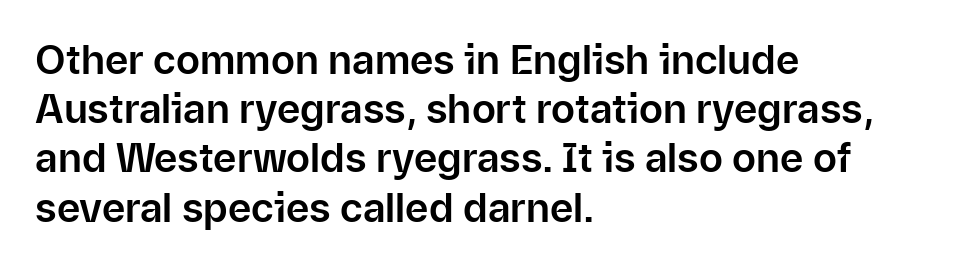
{"serif": "no", "italic": "no", "width": "normal", "stroke_contrast": "low", "x_height": "medium", "monospaced": "no", "underline": "no", "align": "left", "line_spacing_ratio": 1.23, "letter_spacing": "normal", "letter_spacing_em": 0.0, "glyph_px": 40}
